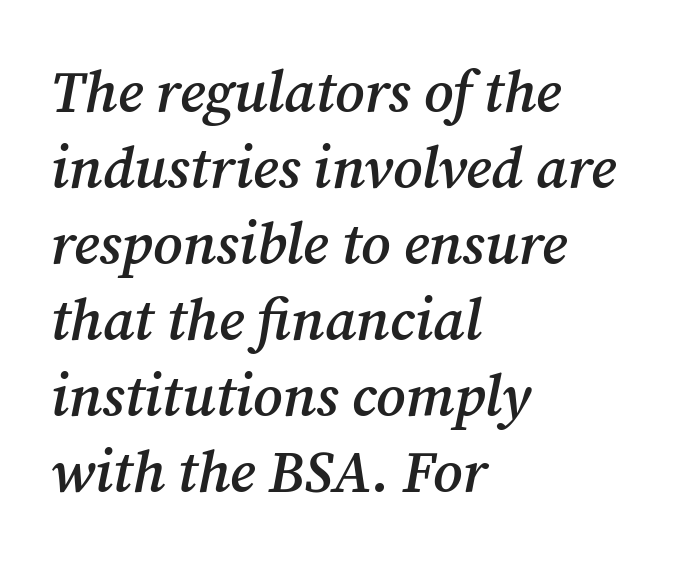
{"serif": "yes", "italic": "yes", "lean": "right", "slant_degrees": 12, "bold": "semi", "weight": "semibold", "width": "normal", "stroke_contrast": "medium", "x_height": "medium", "monospaced": "no", "underline": "no", "align": "left", "line_spacing": "normal", "line_spacing_ratio": 1.31, "letter_spacing": "normal", "letter_spacing_em": 0.0, "glyph_px": 58}
